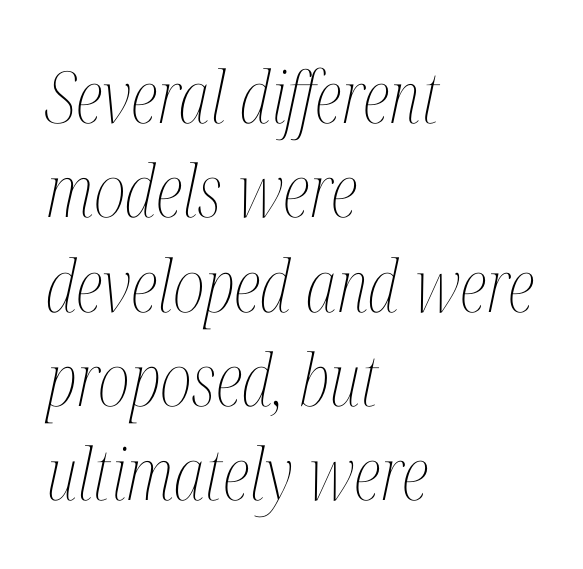
The image shows 72 px thin, condensed type, italic (leaning right); set left-aligned, normal line spacing (1.31x), normal letter spacing, not underlined; medium stroke contrast and a medium x-height.
